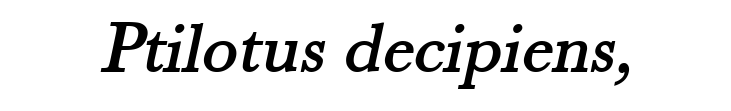
{"serif": "yes", "width": "normal", "stroke_contrast": "medium", "x_height": "small", "monospaced": "no", "underline": "no", "letter_spacing": "normal", "letter_spacing_em": 0.0, "glyph_px": 75}
